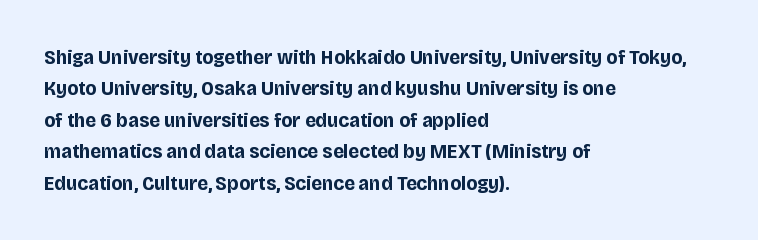
The image shows 21 px bold type, upright; set left-aligned, normal line spacing (1.5x), normal letter spacing, not underlined.
